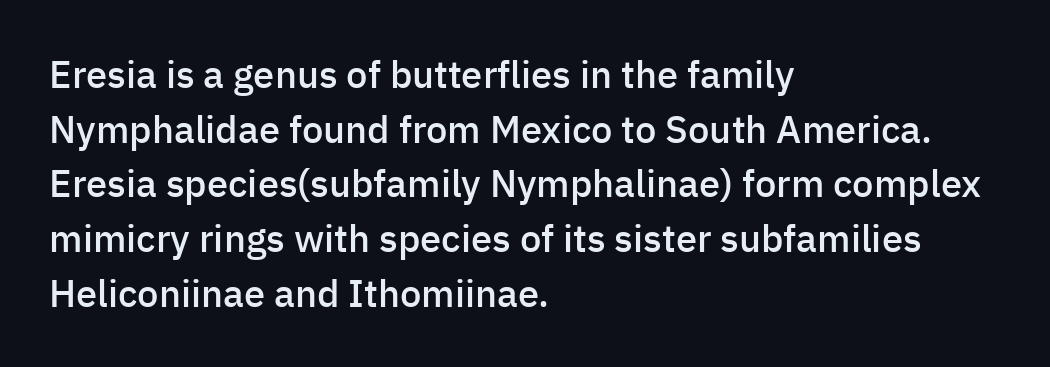
Q: Is the text bold? A: Semi-bold.
Q: Is the text italic (slanted)? A: No, it is upright.
Q: Is the typeface a serif or a sans-serif typeface? A: Sans-serif.
Q: Is the text underlined? A: No.
Q: How is the paragraph aligned? A: Left-aligned.
Q: Is the spacing between letters normal or unusually wide? A: Normal.
Q: Is the spacing between lines tight, normal or loose? A: Normal.
Q: Width (condensed, normal, or wide)? A: Normal.
Q: Stroke contrast? A: Low.
Q: x-height? A: Medium.
Q: Monospaced? A: No.
